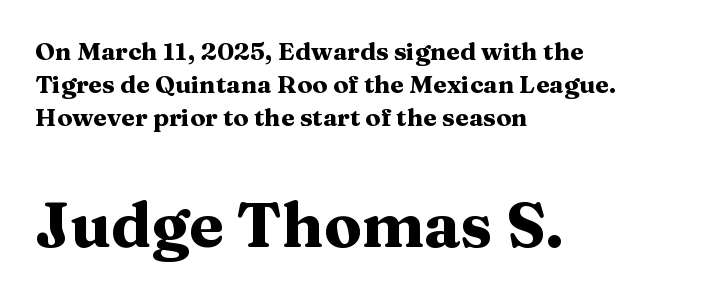
Q: Is the text bold? A: Yes.
Q: Is the text italic (slanted)? A: No, it is upright.
Q: Is the typeface a serif or a sans-serif typeface? A: Serif.
Q: Is the text underlined? A: No.
Q: How is the paragraph aligned? A: Left-aligned.
Q: Is the spacing between letters normal or unusually wide? A: Normal.
Q: Is the spacing between lines tight, normal or loose? A: Normal.
Q: Which block of text is set in a larger size, the first (top) or the second (bottom)? A: The second (bottom) one.
Q: Width (condensed, normal, or wide)? A: Wide.
Q: Stroke contrast? A: Medium.
Q: x-height? A: Medium.
Q: Monospaced? A: No.
